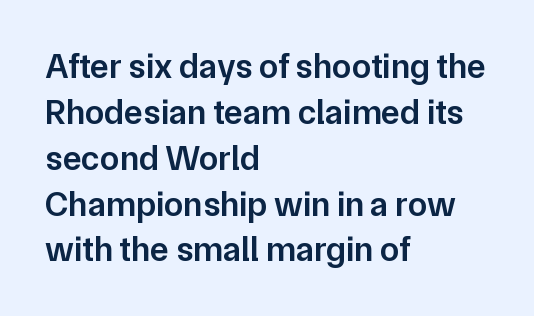
The image shows 35 px semibold sans-serif type, upright; set left-aligned, normal line spacing (1.31x), normal letter spacing, not underlined; low stroke contrast and a medium x-height.
